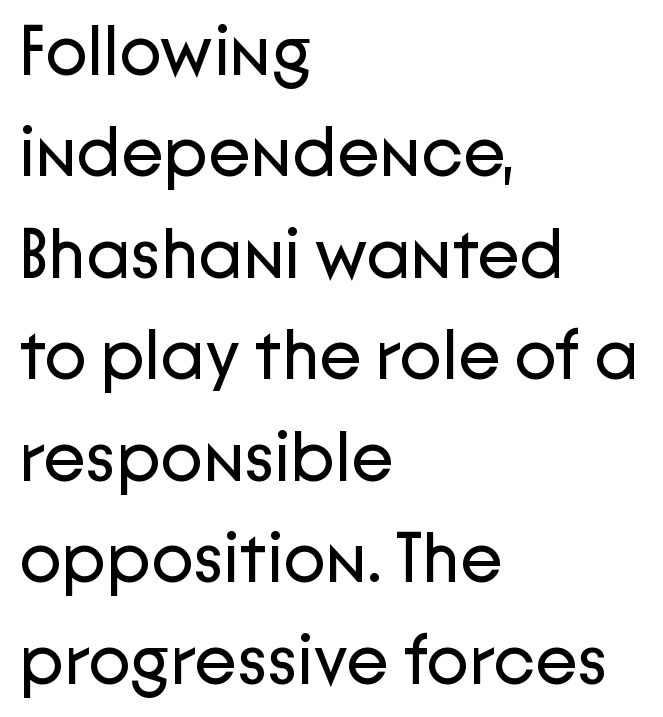
Q: Is the text bold? A: No.
Q: Is the text italic (slanted)? A: No, it is upright.
Q: Is the typeface a serif or a sans-serif typeface? A: Sans-serif.
Q: Is the text underlined? A: No.
Q: How is the paragraph aligned? A: Left-aligned.
Q: Is the spacing between letters normal or unusually wide? A: Normal.
Q: Is the spacing between lines tight, normal or loose? A: Normal.
Q: Width (condensed, normal, or wide)? A: Normal.
Q: Stroke contrast? A: Low.
Q: x-height? A: Medium.
Q: Monospaced? A: No.
